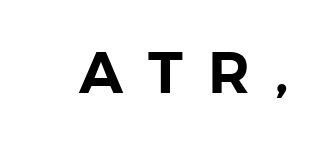
The image shows 58 px sans-serif type, upright; set unusually wide letter spacing (+0.43 em), not underlined; low stroke contrast and a medium x-height.
